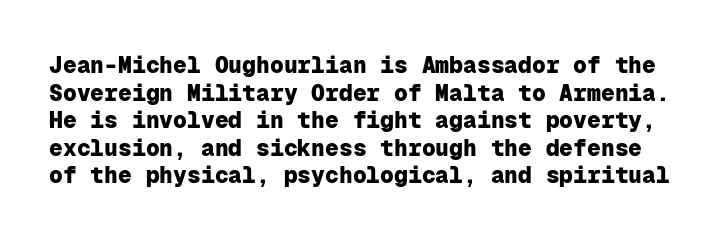
The passage shown is not underscored anywhere. As a designer I'd log this as weight 700, bold. These lines were composed using upright roman letters. The type is set solid horizontally, with unmodified tracking.
